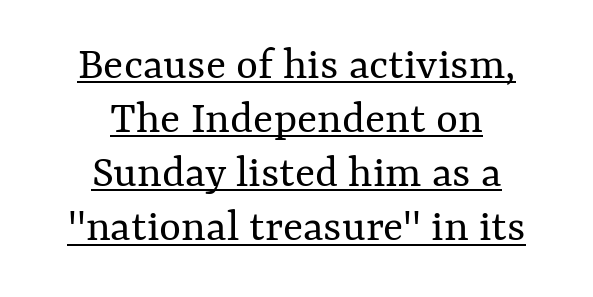
Q: Is the text bold? A: No.
Q: Is the text italic (slanted)? A: No, it is upright.
Q: Is the text underlined? A: Yes.
Q: How is the paragraph aligned? A: Centered.
Q: Is the spacing between letters normal or unusually wide? A: Normal.
Q: Is the spacing between lines tight, normal or loose? A: Tight.
Q: Width (condensed, normal, or wide)? A: Normal.
Q: Stroke contrast? A: Medium.
Q: x-height? A: Medium.
Q: Monospaced? A: No.
